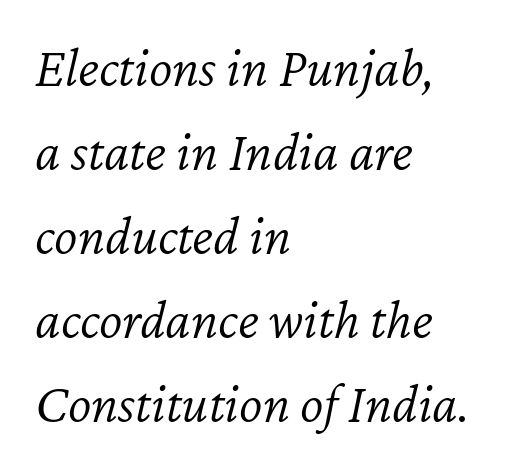
{"italic": "yes", "lean": "right", "slant_degrees": 12, "bold": "no", "weight": "light", "width": "normal", "stroke_contrast": "low", "x_height": "medium", "monospaced": "no", "underline": "no", "align": "left", "line_spacing": "normal", "line_spacing_ratio": 1.5, "letter_spacing": "normal", "letter_spacing_em": 0.0, "glyph_px": 56}
